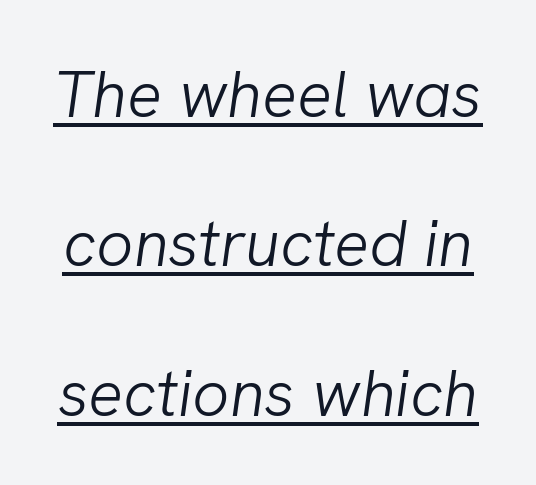
The image shows 65 px light type, italic (leaning right); set loose line spacing (2.3x), normal letter spacing, underlined; low stroke contrast and a medium x-height.
